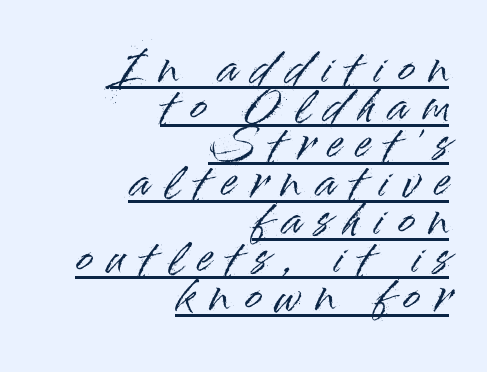
{"serif": "no", "width": "normal", "stroke_contrast": "high", "x_height": "small", "monospaced": "no", "underline": "yes", "align": "right", "line_spacing": "tight", "line_spacing_ratio": 0.95, "letter_spacing": "wide", "letter_spacing_em": 0.37, "glyph_px": 40}
